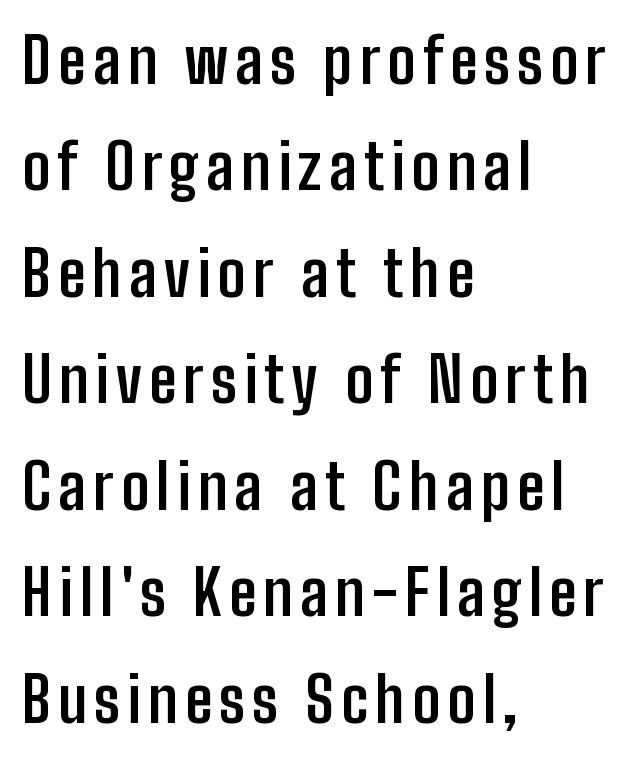
Notice how thick the strokes are: this is what a full bold looks like. This sample has the flowing, uneven cadence of proportional lettering. Normally led — the rows are evenly, conventionally spaced. The area under the type is left untouched. Ordinary non-slanted type is in use.
